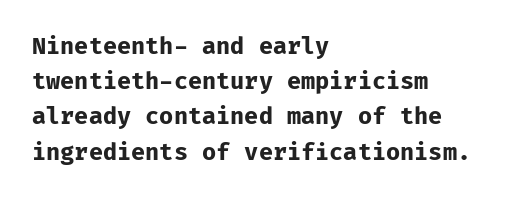
The image shows 23 px bold type, upright; set left-aligned, normal line spacing (1.53x), normal letter spacing, not underlined.
